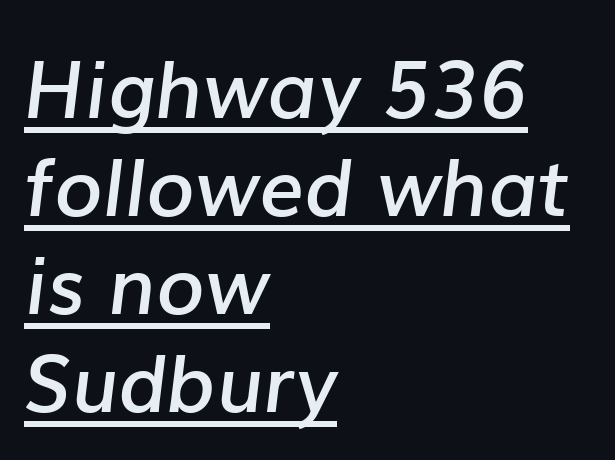
In designer terms, the underline attribute is active on this setting. Slightly chunky letters — semibold, I'd say, not full bold. Looks like regular typesetting: each glyph gets only the width it needs. Words appear dense and cohesive because spacing is normal. All the whitespace from short lines collects on the right.
